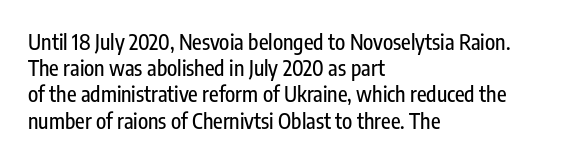
The image shows 21 px text type, upright; set left-aligned, normal line spacing (1.25x), normal letter spacing, not underlined.
